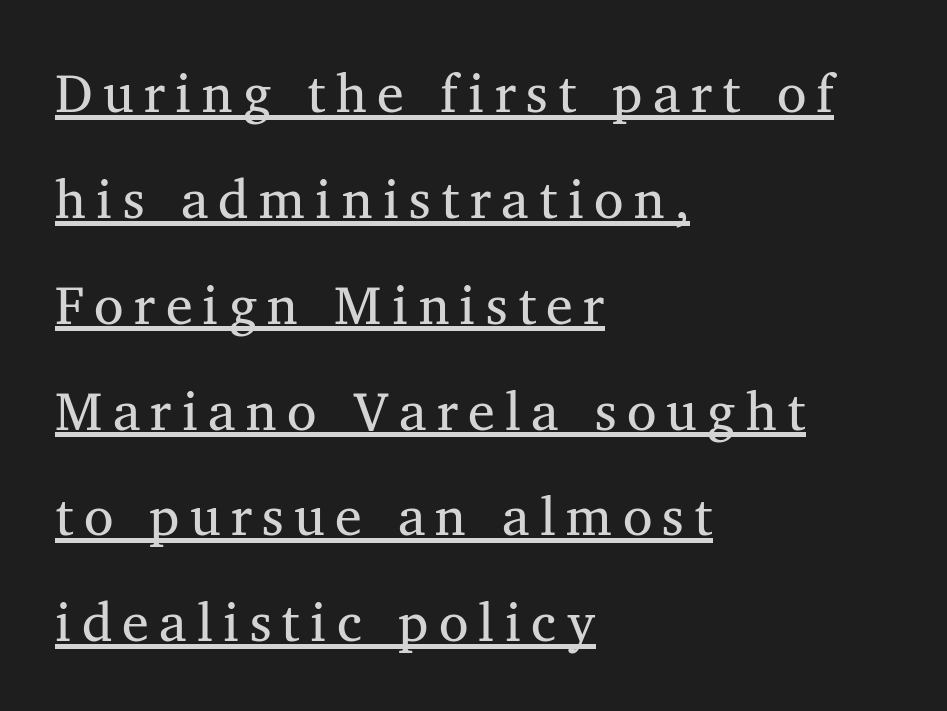
Summary of vertical rhythm: relaxed, with wide interline spacing. Heaviness? Minimal to ordinary, like unemphasized prose. The face used here is seriffed, in the tradition of book romans. Notice how a bar underscores the lettering throughout. Which margin do the lines hug? The left one — the right edge is uneven. When letters stand straight like this, we call the style roman or upright.
